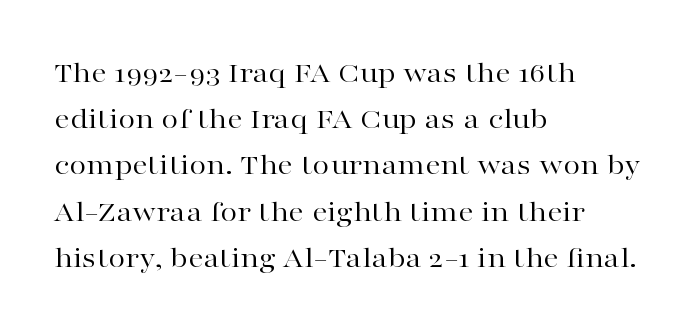
{"serif": "yes", "italic": "no", "bold": "no", "weight": "regular", "width": "wide", "stroke_contrast": "high", "x_height": "medium", "monospaced": "no", "underline": "no", "align": "left", "line_spacing": "normal", "line_spacing_ratio": 1.49, "letter_spacing": "normal", "letter_spacing_em": 0.0, "glyph_px": 31}
